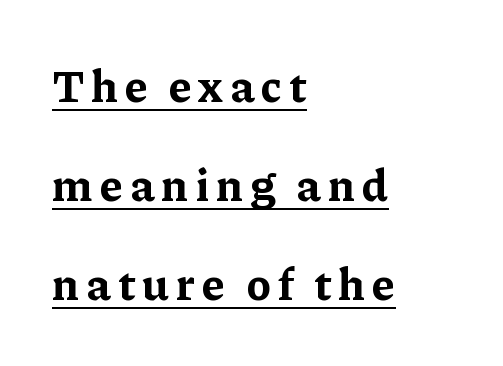
The image shows 45 px bold serif type, upright; set left-aligned, loose line spacing (2.2x), underlined; low stroke contrast and a medium x-height.
